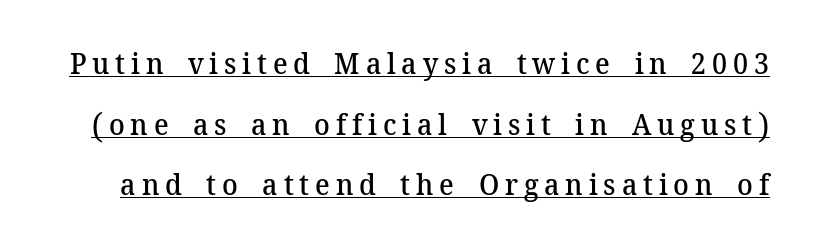
{"serif": "yes", "italic": "no", "bold": "semi", "weight": "semibold", "width": "normal", "stroke_contrast": "medium", "x_height": "medium", "monospaced": "no", "underline": "yes", "line_spacing": "loose", "line_spacing_ratio": 2.09, "letter_spacing": "wide", "letter_spacing_em": 0.2, "glyph_px": 29}
